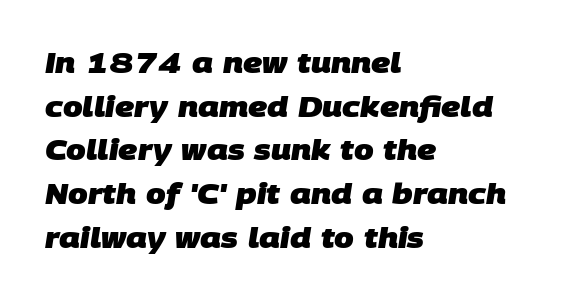
Q: Is the text bold? A: Yes.
Q: Is the typeface a serif or a sans-serif typeface? A: Sans-serif.
Q: Is the text underlined? A: No.
Q: How is the paragraph aligned? A: Left-aligned.
Q: Is the spacing between letters normal or unusually wide? A: Normal.
Q: Is the spacing between lines tight, normal or loose? A: Normal.
Q: Width (condensed, normal, or wide)? A: Normal.
Q: Stroke contrast? A: Low.
Q: x-height? A: Large.
Q: Monospaced? A: No.
